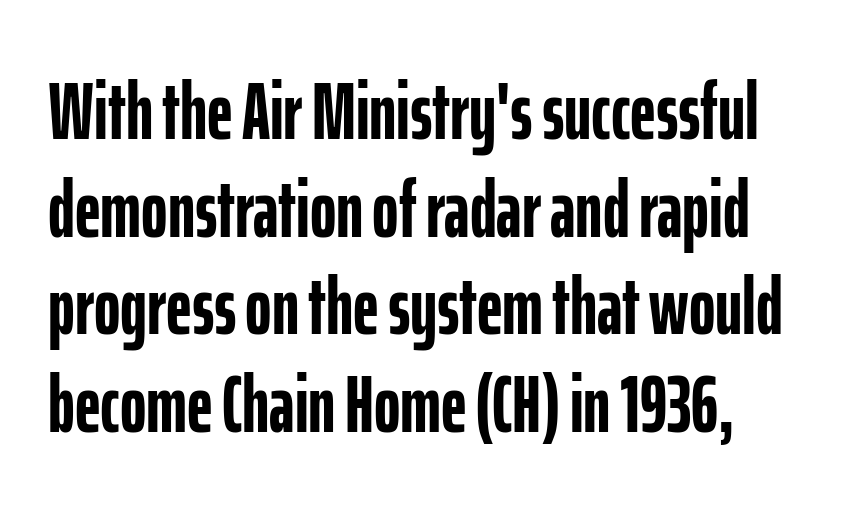
To sum up the face: it is a sans, with no serifs. Proportional: the letters do not fall into vertical columns. Nothing unusual about the tracking: characters are spaced as the font intends. The letters are bold, with thick, heavy strokes. This sample uses an upright cut, with every glyph sitting square on the baseline. Plain, unruled lines of type.
